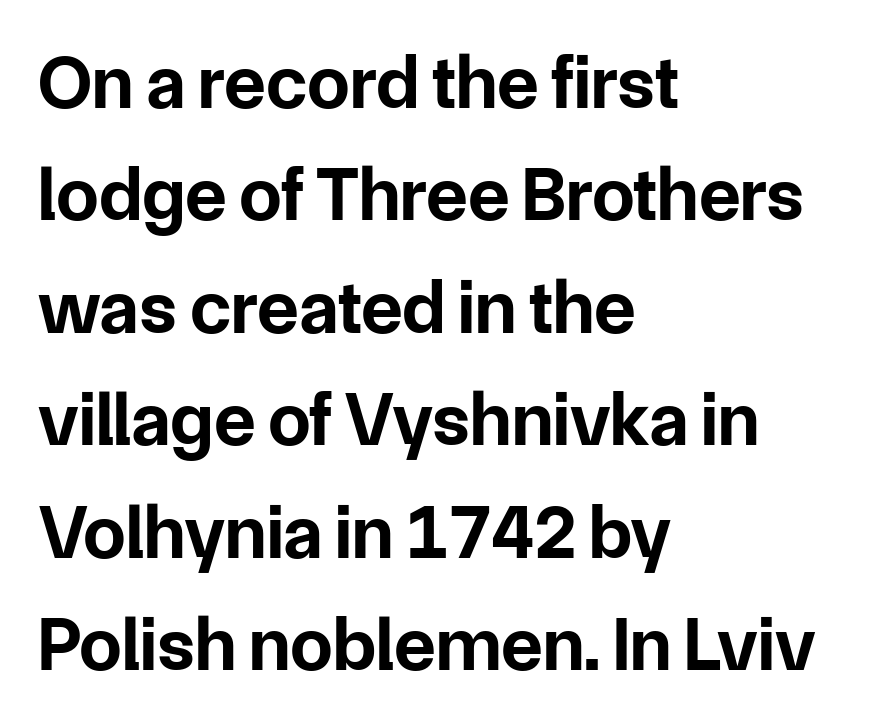
The image shows 76 px bold sans-serif type, upright; set left-aligned, normal line spacing (1.48x), normal letter spacing, not underlined; low stroke contrast and a medium x-height.
